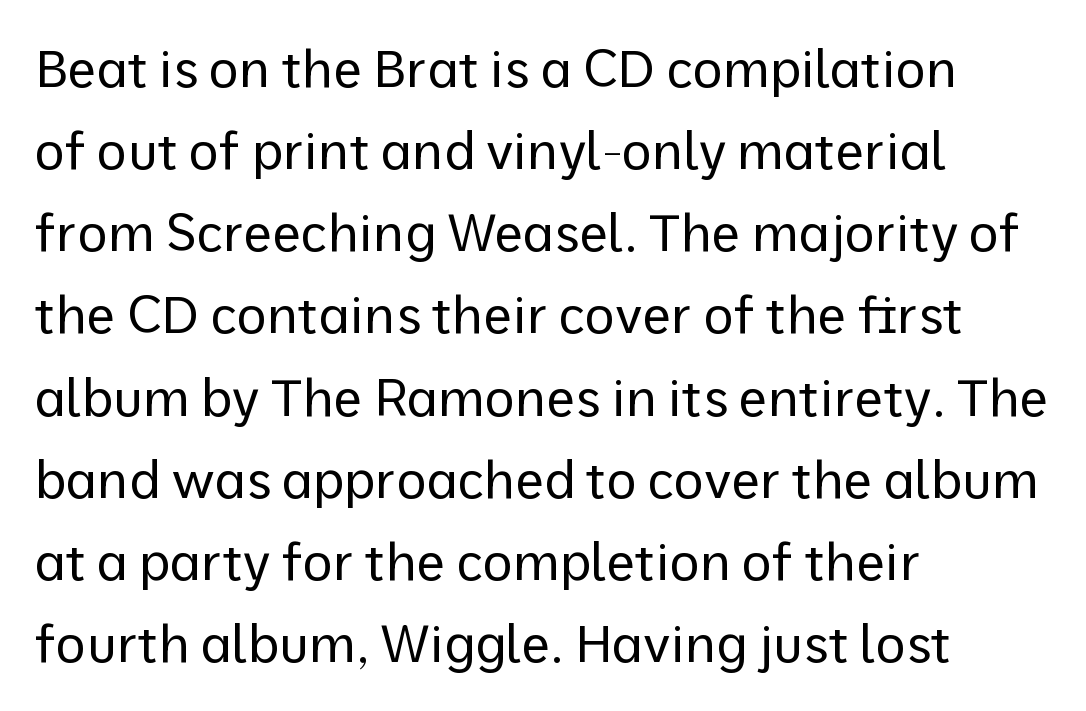
{"serif": "no", "italic": "no", "bold": "no", "weight": "regular", "width": "normal", "stroke_contrast": "low", "x_height": "medium", "monospaced": "no", "underline": "no", "align": "left", "line_spacing": "normal", "line_spacing_ratio": 1.58, "letter_spacing": "normal", "letter_spacing_em": 0.0, "glyph_px": 52}
